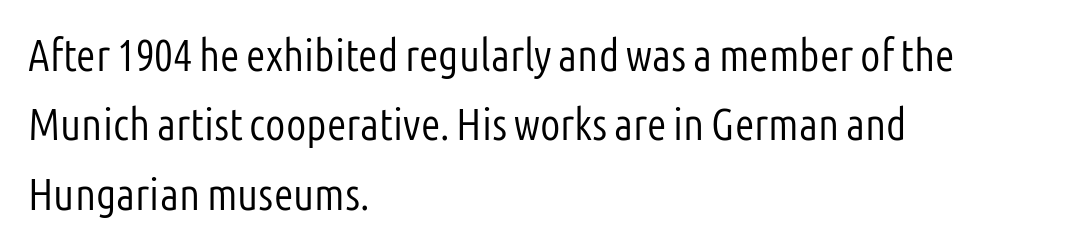
The image shows 45 px light, condensed sans-serif type, upright; set left-aligned, normal line spacing (1.54x), normal letter spacing, not underlined; low stroke contrast and a medium x-height.
